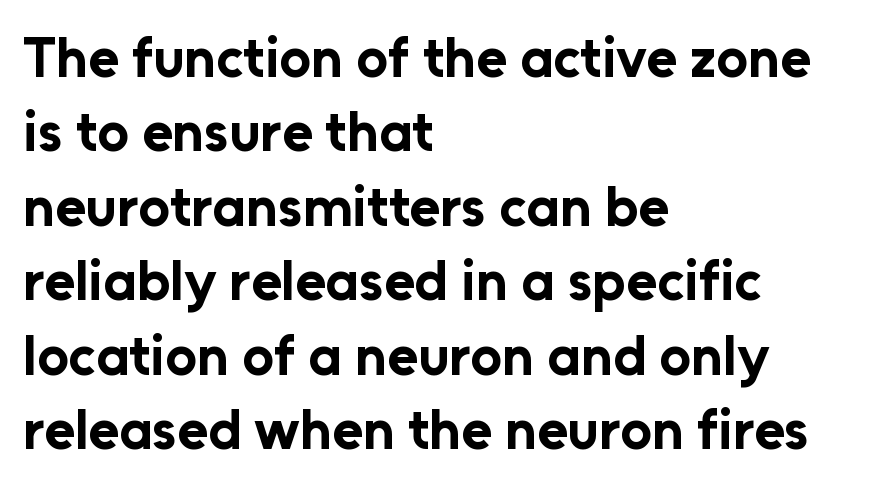
The image shows 56 px bold sans-serif type, upright; set left-aligned, normal line spacing (1.33x), normal letter spacing, not underlined; low stroke contrast and a medium x-height.
